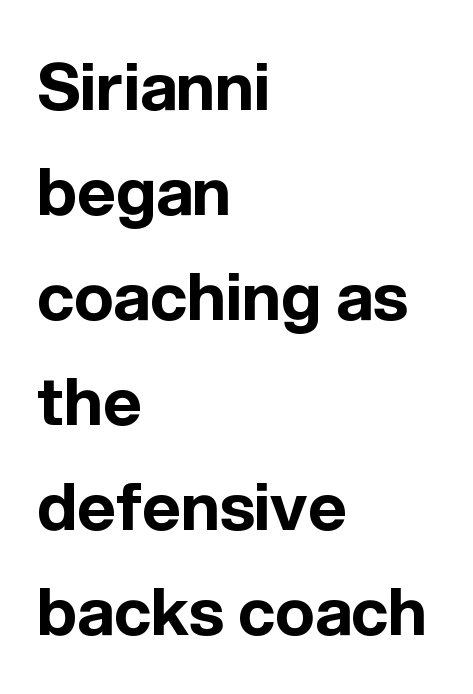
Q: Is the text bold? A: Yes.
Q: Is the text italic (slanted)? A: No, it is upright.
Q: Is the typeface a serif or a sans-serif typeface? A: Sans-serif.
Q: Is the text underlined? A: No.
Q: How is the paragraph aligned? A: Left-aligned.
Q: Is the spacing between letters normal or unusually wide? A: Normal.
Q: Is the spacing between lines tight, normal or loose? A: Normal.
Q: Width (condensed, normal, or wide)? A: Normal.
Q: x-height? A: Medium.
Q: Monospaced? A: No.
